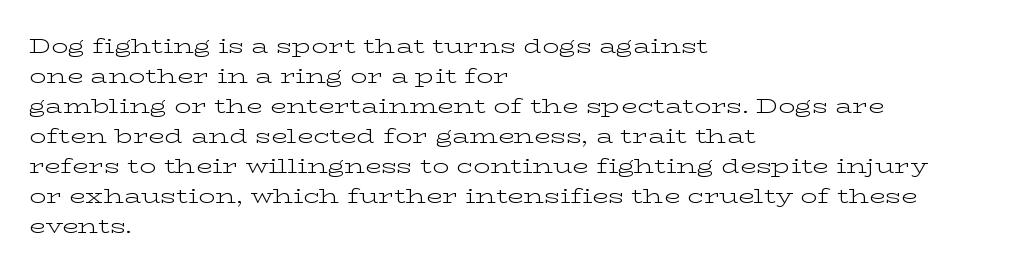
Compared with typical body copy, the letter spacing here is the same. The text block is weighted toward the left margin, trailing off unevenly rightward. The foot of each line stays bare and open. Evenly set lines give the paragraph a standard silhouette. Stroke thickness stays within the range of a standard reading face or lighter.
